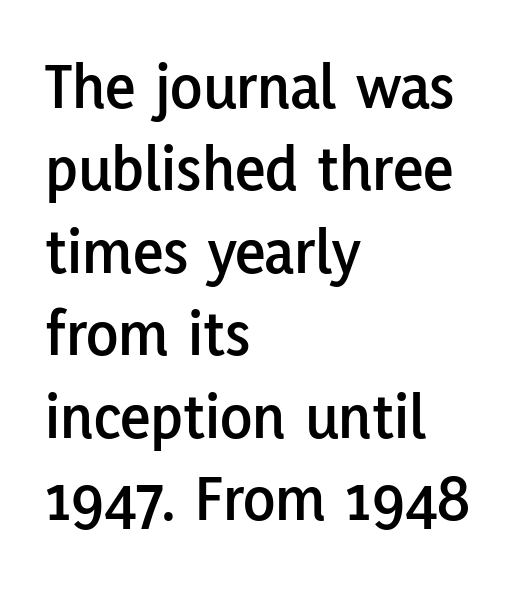
Q: Is the text italic (slanted)? A: No, it is upright.
Q: Is the typeface a serif or a sans-serif typeface? A: Sans-serif.
Q: Is the text underlined? A: No.
Q: How is the paragraph aligned? A: Left-aligned.
Q: Is the spacing between letters normal or unusually wide? A: Normal.
Q: Is the spacing between lines tight, normal or loose? A: Normal.
Q: Width (condensed, normal, or wide)? A: Normal.
Q: Stroke contrast? A: Low.
Q: x-height? A: Medium.
Q: Monospaced? A: No.
